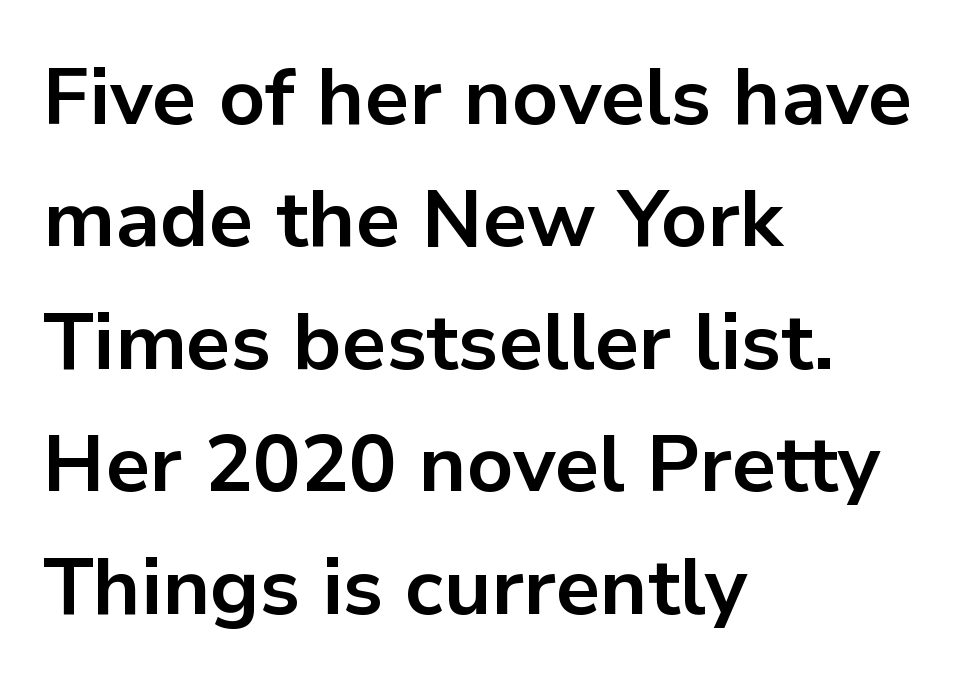
{"serif": "no", "italic": "no", "bold": "yes", "weight": "bold", "width": "normal", "stroke_contrast": "low", "x_height": "medium", "monospaced": "no", "underline": "no", "align": "left", "line_spacing": "normal", "line_spacing_ratio": 1.53, "letter_spacing": "normal", "letter_spacing_em": 0.0, "glyph_px": 80}
